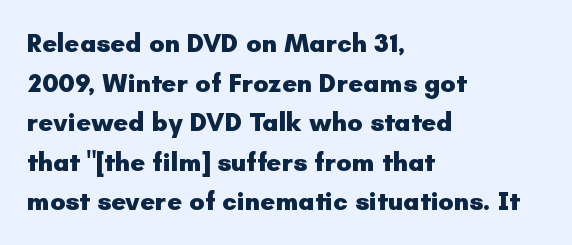
Line spacing here is normal. Words float on clear page, feet unadorned. Each glyph is drawn with heavy, bold strokes. There is no visible air inserted between adjacent glyphs. These lines are set flush left with a ragged right edge. This is roman type, the default non-slanted kind.
